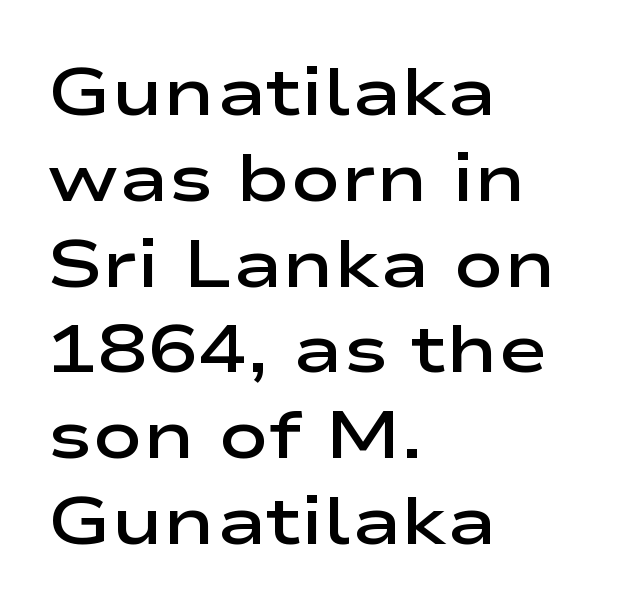
The letters advance in unequal steps, a hallmark of proportional type. A sans-serif font was chosen for this passage. The zone under the glyphs is completely vacant. Compared with typical body copy, the letter spacing here is the same. The rendering uses a semibold face; strokes are thickened but not to full bold.
